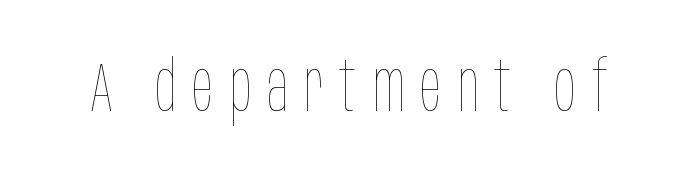
The image shows 70 px thin, condensed type, upright; set unusually wide letter spacing (+0.23 em), not underlined; low stroke contrast and a large x-height.
